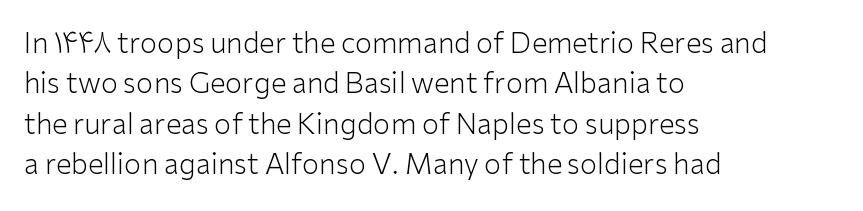
The image shows 28 px light sans-serif type, upright; set left-aligned, normal line spacing (1.44x), normal letter spacing, not underlined; low stroke contrast and a medium x-height.
